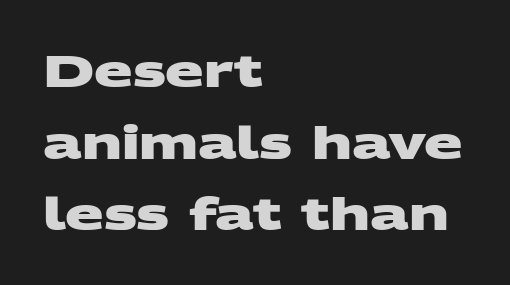
In terms of letterform style, serifs are entirely absent. Casual observation: everything's shoved over to the left. Do the characters align in a grid? No, the font is proportional. The passage shown stacks its lines at a standard gap. The strip under each line holds only bare page. The line texture is even and compact thanks to regular tracking.
